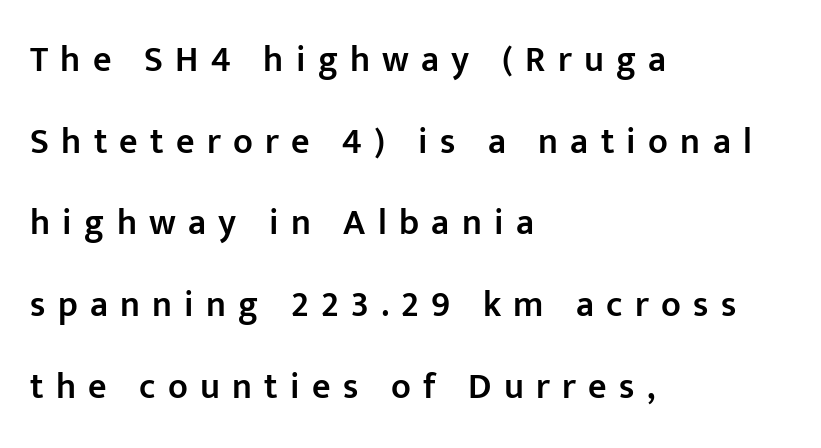
Q: Is the text bold? A: Semi-bold.
Q: Is the text italic (slanted)? A: No, it is upright.
Q: Is the typeface a serif or a sans-serif typeface? A: Sans-serif.
Q: Is the text underlined? A: No.
Q: How is the paragraph aligned? A: Left-aligned.
Q: Is the spacing between letters normal or unusually wide? A: Unusually wide.
Q: Is the spacing between lines tight, normal or loose? A: Loose.
Q: Width (condensed, normal, or wide)? A: Normal.
Q: Stroke contrast? A: Low.
Q: x-height? A: Medium.
Q: Monospaced? A: No.
